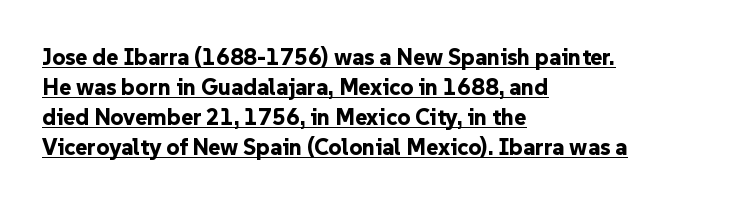
The image shows 23 px bold type, upright; set left-aligned, normal line spacing (1.3x), normal letter spacing, underlined.
